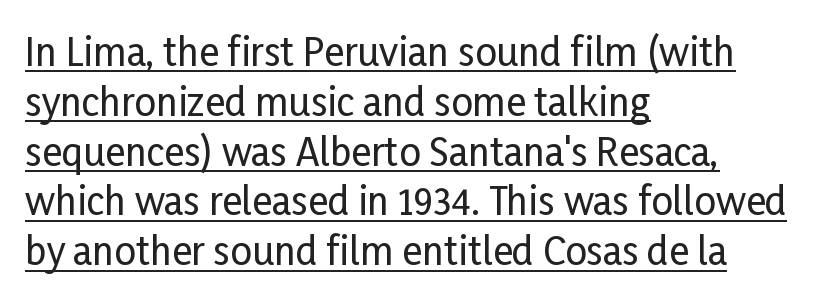
Q: Is the text italic (slanted)? A: No, it is upright.
Q: Is the typeface a serif or a sans-serif typeface? A: Sans-serif.
Q: Is the text underlined? A: Yes.
Q: How is the paragraph aligned? A: Left-aligned.
Q: Is the spacing between letters normal or unusually wide? A: Normal.
Q: Is the spacing between lines tight, normal or loose? A: Normal.
Q: Width (condensed, normal, or wide)? A: Condensed.
Q: Stroke contrast? A: Low.
Q: x-height? A: Medium.
Q: Monospaced? A: No.
